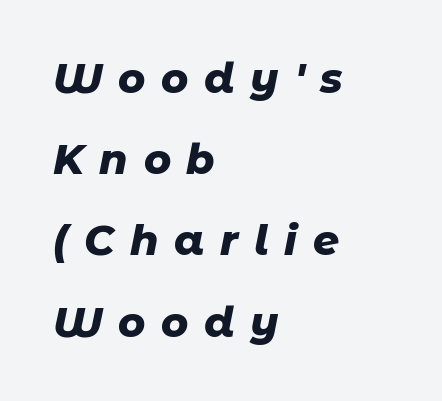
Q: Is the text bold? A: Yes.
Q: Is the text italic (slanted)? A: Yes, it leans right by about 11 degrees.
Q: Is the text underlined? A: No.
Q: How is the paragraph aligned? A: Left-aligned.
Q: Is the spacing between letters normal or unusually wide? A: Unusually wide.
Q: Is the spacing between lines tight, normal or loose? A: Loose.
Q: Width (condensed, normal, or wide)? A: Normal.
Q: Stroke contrast? A: Low.
Q: x-height? A: Medium.
Q: Monospaced? A: No.
